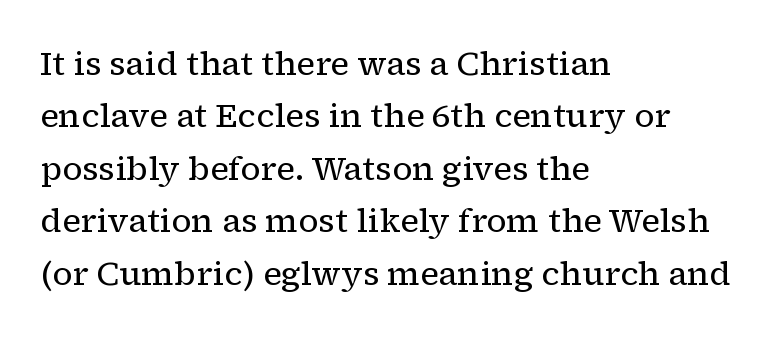
In terms of letterspacing, this is plain default setting. The foot of each line stays bare and open. If you measured baseline to baseline, you'd find a middling distance. Do the characters align in a grid? No, the font is proportional. One-word summary of the alignment: left.
